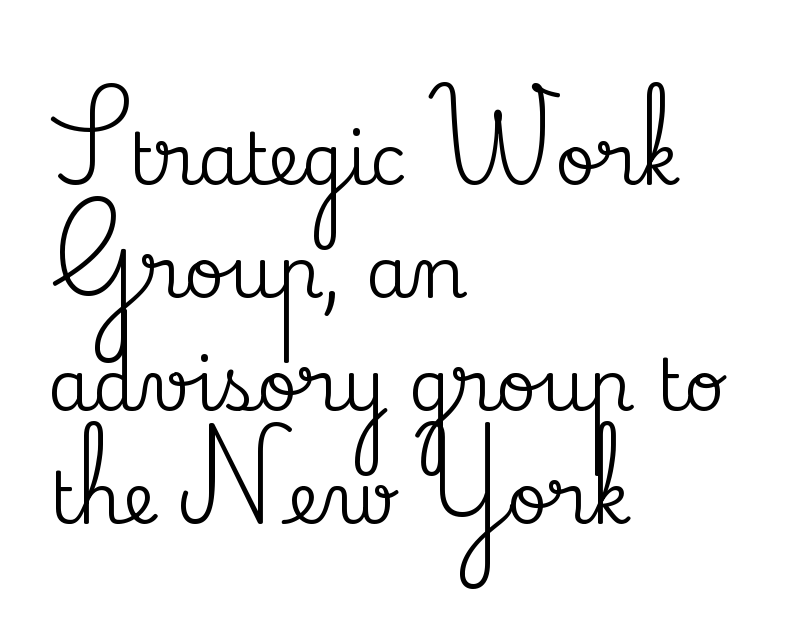
Character widths vary here, with narrow letters taking less room than wide ones. A roman cut, with each character standing at attention. Check the space under the baseline: it is left empty. Each new line begins a customary step beneath the previous one. The rag falls on the right side of this text block. Caption: standard tracking, unaltered.
